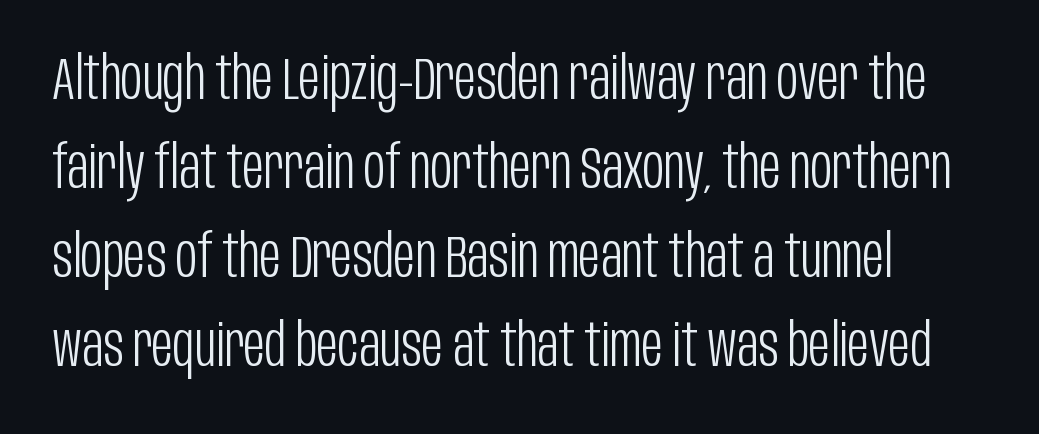
Q: Is the text bold? A: No.
Q: Is the text italic (slanted)? A: No, it is upright.
Q: Is the typeface a serif or a sans-serif typeface? A: Sans-serif.
Q: Is the text underlined? A: No.
Q: How is the paragraph aligned? A: Left-aligned.
Q: Is the spacing between letters normal or unusually wide? A: Normal.
Q: Is the spacing between lines tight, normal or loose? A: Normal.
Q: Width (condensed, normal, or wide)? A: Condensed.
Q: Stroke contrast? A: Low.
Q: x-height? A: Large.
Q: Monospaced? A: No.
